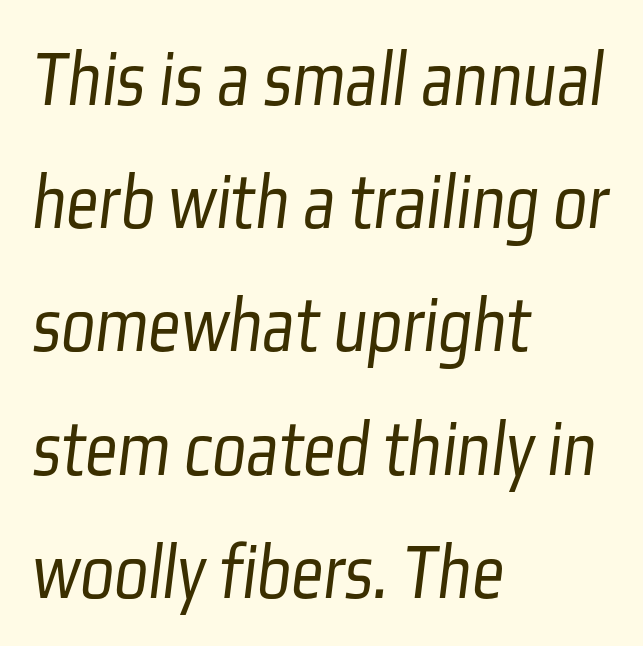
{"serif": "no", "bold": "no", "weight": "light", "width": "condensed", "stroke_contrast": "low", "x_height": "medium", "monospaced": "no", "underline": "no", "align": "left", "line_spacing": "normal", "line_spacing_ratio": 1.54, "letter_spacing": "normal", "letter_spacing_em": 0.0, "glyph_px": 80}
